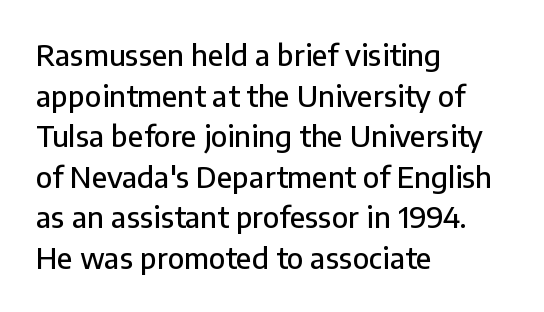
{"serif": "no", "italic": "no", "width": "normal", "stroke_contrast": "low", "x_height": "medium", "monospaced": "no", "underline": "no", "align": "left", "line_spacing": "normal", "line_spacing_ratio": 1.4, "letter_spacing": "normal", "letter_spacing_em": 0.0, "glyph_px": 29}
